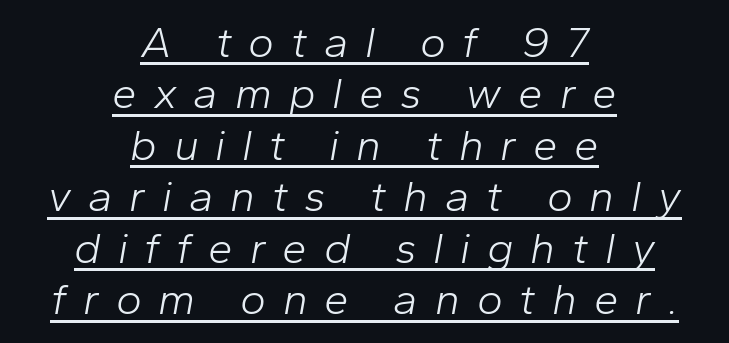
Q: Is the text bold? A: No.
Q: Is the text italic (slanted)? A: Yes, it leans right by about 10 degrees.
Q: Is the text underlined? A: Yes.
Q: How is the paragraph aligned? A: Centered.
Q: Is the spacing between letters normal or unusually wide? A: Unusually wide.
Q: Width (condensed, normal, or wide)? A: Normal.
Q: Stroke contrast? A: Low.
Q: x-height? A: Medium.
Q: Monospaced? A: No.
